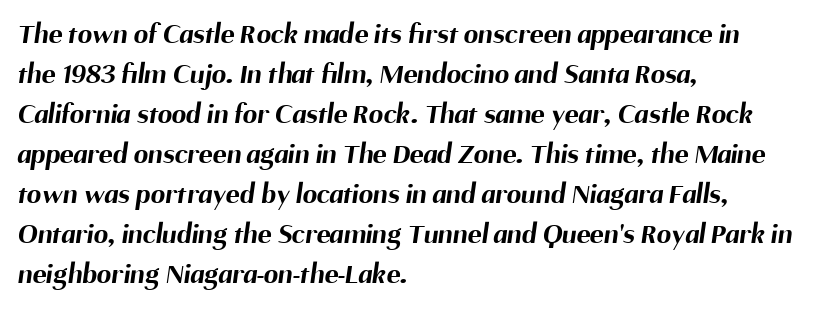
Q: Is the text bold? A: Yes.
Q: Is the typeface a serif or a sans-serif typeface? A: Sans-serif.
Q: Is the text underlined? A: No.
Q: How is the paragraph aligned? A: Left-aligned.
Q: Is the spacing between letters normal or unusually wide? A: Normal.
Q: Is the spacing between lines tight, normal or loose? A: Normal.
Q: Width (condensed, normal, or wide)? A: Normal.
Q: Stroke contrast? A: Medium.
Q: x-height? A: Medium.
Q: Monospaced? A: No.
